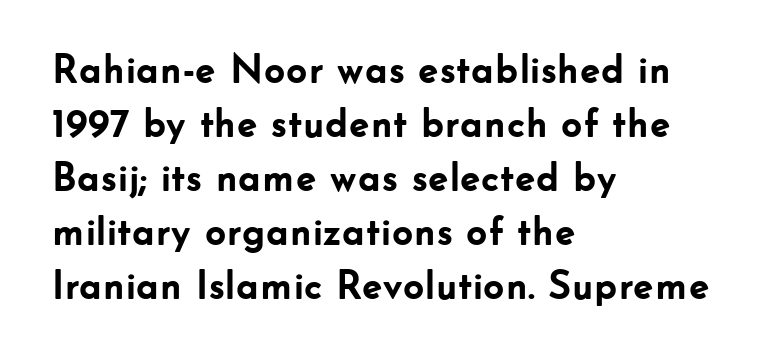
{"serif": "no", "italic": "no", "bold": "yes", "weight": "semibold", "width": "normal", "stroke_contrast": "low", "x_height": "small", "monospaced": "no", "underline": "no", "align": "left", "line_spacing": "normal", "line_spacing_ratio": 1.32, "letter_spacing": "normal", "letter_spacing_em": 0.0, "glyph_px": 41}
